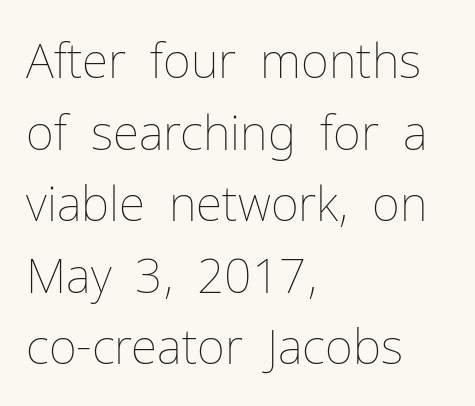
Q: Is the text bold? A: No.
Q: Is the text italic (slanted)? A: No, it is upright.
Q: Is the text underlined? A: No.
Q: How is the paragraph aligned? A: Left-aligned.
Q: Is the spacing between letters normal or unusually wide? A: Normal.
Q: Is the spacing between lines tight, normal or loose? A: Normal.
Q: Width (condensed, normal, or wide)? A: Normal.
Q: Stroke contrast? A: Low.
Q: x-height? A: Medium.
Q: Monospaced? A: No.
